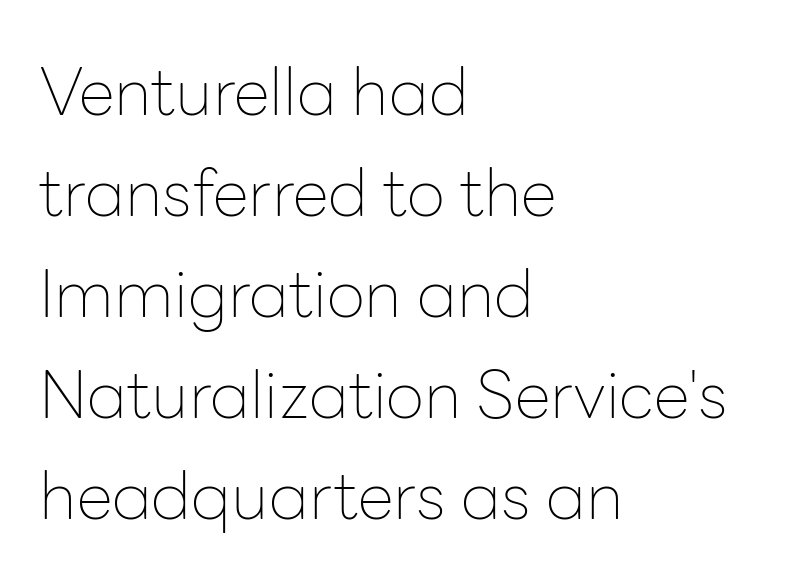
Q: Is the text bold? A: No.
Q: Is the text italic (slanted)? A: No, it is upright.
Q: Is the typeface a serif or a sans-serif typeface? A: Sans-serif.
Q: Is the text underlined? A: No.
Q: How is the paragraph aligned? A: Left-aligned.
Q: Is the spacing between letters normal or unusually wide? A: Normal.
Q: Is the spacing between lines tight, normal or loose? A: Normal.
Q: Width (condensed, normal, or wide)? A: Normal.
Q: Stroke contrast? A: Low.
Q: x-height? A: Medium.
Q: Monospaced? A: No.
